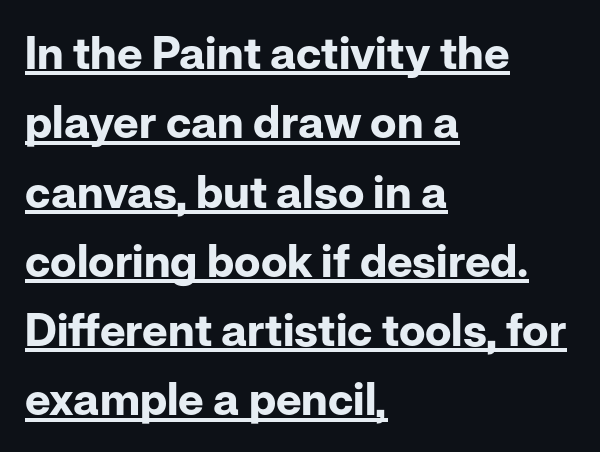
Q: Is the text bold? A: Yes.
Q: Is the text italic (slanted)? A: No, it is upright.
Q: Is the typeface a serif or a sans-serif typeface? A: Sans-serif.
Q: Is the text underlined? A: Yes.
Q: How is the paragraph aligned? A: Left-aligned.
Q: Is the spacing between letters normal or unusually wide? A: Normal.
Q: Is the spacing between lines tight, normal or loose? A: Normal.
Q: Width (condensed, normal, or wide)? A: Normal.
Q: Stroke contrast? A: Low.
Q: x-height? A: Medium.
Q: Monospaced? A: No.
